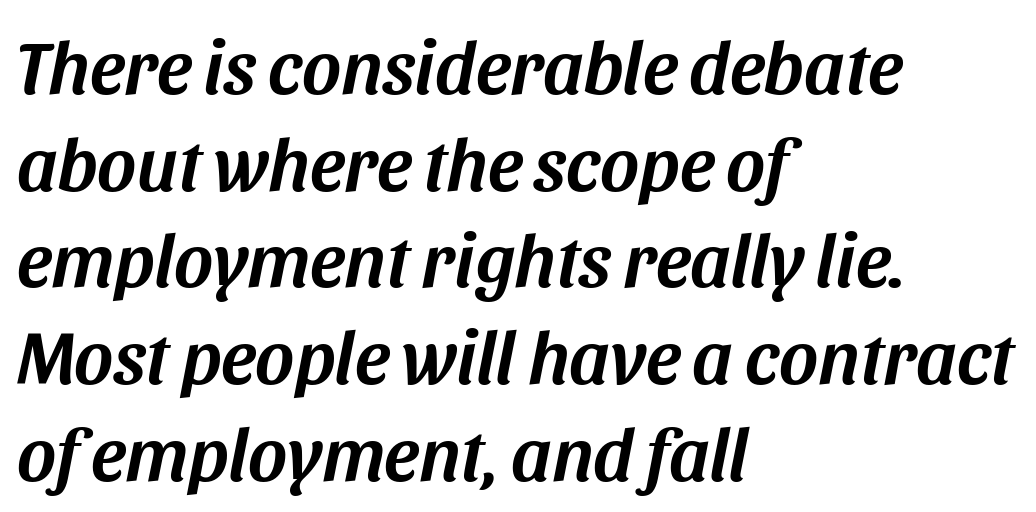
{"italic": "yes", "lean": "right", "slant_degrees": 11, "width": "normal", "stroke_contrast": "medium", "x_height": "large", "monospaced": "no", "underline": "no", "align": "left", "line_spacing": "normal", "line_spacing_ratio": 1.29, "letter_spacing": "normal", "letter_spacing_em": 0.0, "glyph_px": 75}
